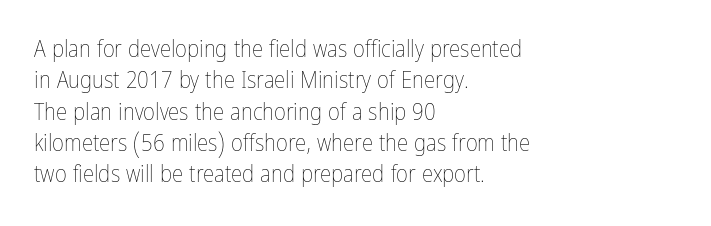
The image shows 23 px text type, upright; set left-aligned, normal line spacing (1.36x), normal letter spacing, not underlined.
